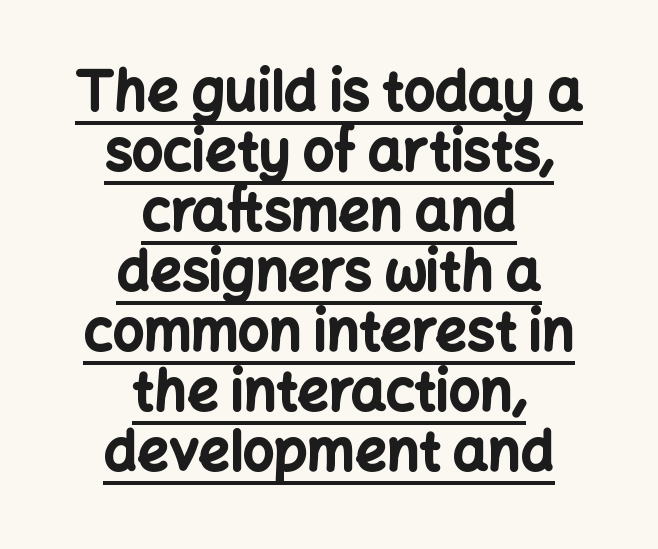
Rendered with straight, roman letterforms. Reading down the column, the eye jumps only a short way to each next line. A continuous stroke trails under the words, as in a hyperlink. As a designer I'd log this as weight 700, bold. What stands out about the letter spacing? Nothing — it is the standard amount.
